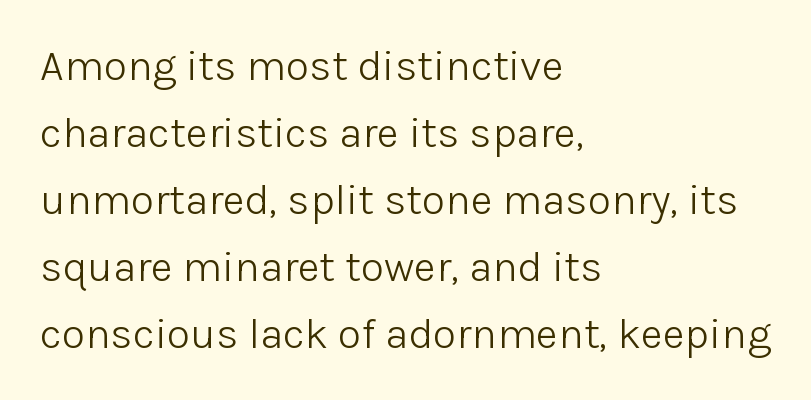
{"serif": "no", "italic": "no", "bold": "no", "weight": "light", "width": "normal", "stroke_contrast": "low", "x_height": "medium", "monospaced": "no", "underline": "no", "align": "left", "line_spacing": "normal", "line_spacing_ratio": 1.56, "letter_spacing": "normal", "letter_spacing_em": 0.0, "glyph_px": 43}
